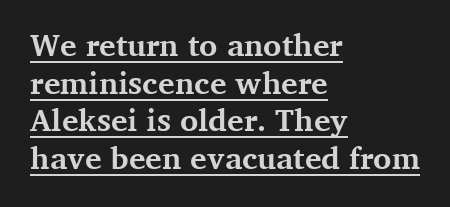
Honestly, the underline is the first thing you notice here. What kind of face is this? One with serifs. Spacing verdict: proportional, widths tailored to each character. Notice how thick the strokes are: this is what a full bold looks like.
